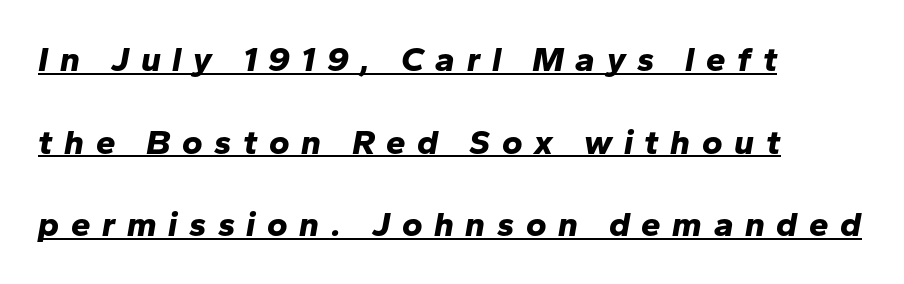
The image shows 35 px bold type, italic (leaning right); set left-aligned, loose line spacing (2.36x), unusually wide letter spacing (+0.33 em), underlined; low stroke contrast and a medium x-height.
